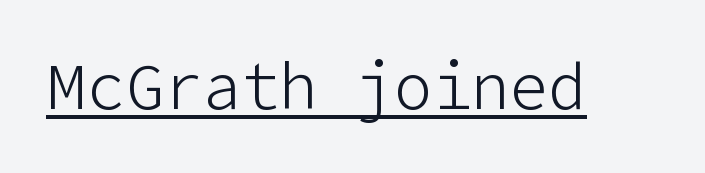
This sample carries an underscore along the baseline area. No letter is thick-stroked: the sample isn't bold. The passage shown has conventional tracking throughout. The type sits square on the baseline with zero lean. The designer went with a sans here, leaving each stem footless.
